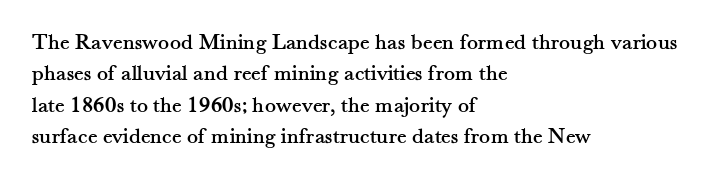
Q: Is the text italic (slanted)? A: No, it is upright.
Q: Is the text underlined? A: No.
Q: How is the paragraph aligned? A: Left-aligned.
Q: Is the spacing between letters normal or unusually wide? A: Normal.
Q: Is the spacing between lines tight, normal or loose? A: Normal.
